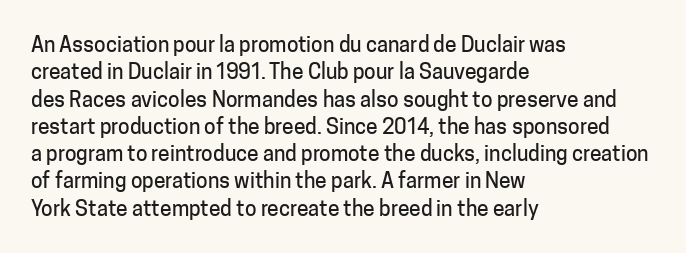
The image shows 21 px text type, upright; set left-aligned, normal line spacing (1.3x), normal letter spacing, not underlined.
